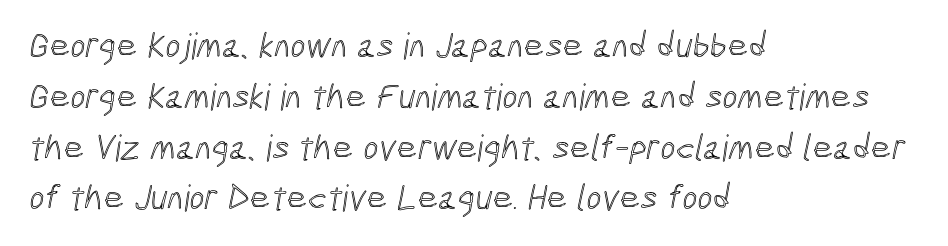
Q: Is the text underlined? A: No.
Q: How is the paragraph aligned? A: Left-aligned.
Q: Is the spacing between letters normal or unusually wide? A: Normal.
Q: Is the spacing between lines tight, normal or loose? A: Normal.
Q: Width (condensed, normal, or wide)? A: Condensed.
Q: x-height? A: Medium.
Q: Monospaced? A: No.
